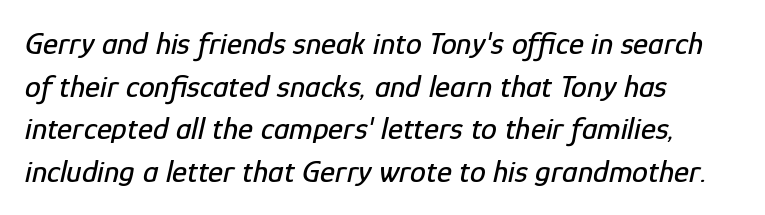
The image shows 32 px condensed type, italic (leaning right); set left-aligned, normal line spacing (1.33x), normal letter spacing, not underlined; low stroke contrast and a medium x-height.
